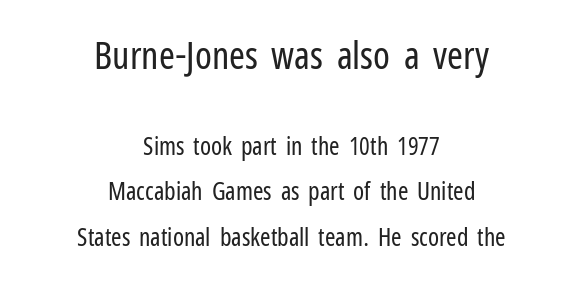
Q: Is the text bold? A: No.
Q: Is the text italic (slanted)? A: No, it is upright.
Q: Is the typeface a serif or a sans-serif typeface? A: Sans-serif.
Q: Is the text underlined? A: No.
Q: How is the paragraph aligned? A: Centered.
Q: Is the spacing between letters normal or unusually wide? A: Normal.
Q: Which block of text is set in a larger size, the first (top) or the second (bottom)? A: The first (top) one.
Q: Width (condensed, normal, or wide)? A: Condensed.
Q: Stroke contrast? A: Low.
Q: x-height? A: Medium.
Q: Monospaced? A: No.
